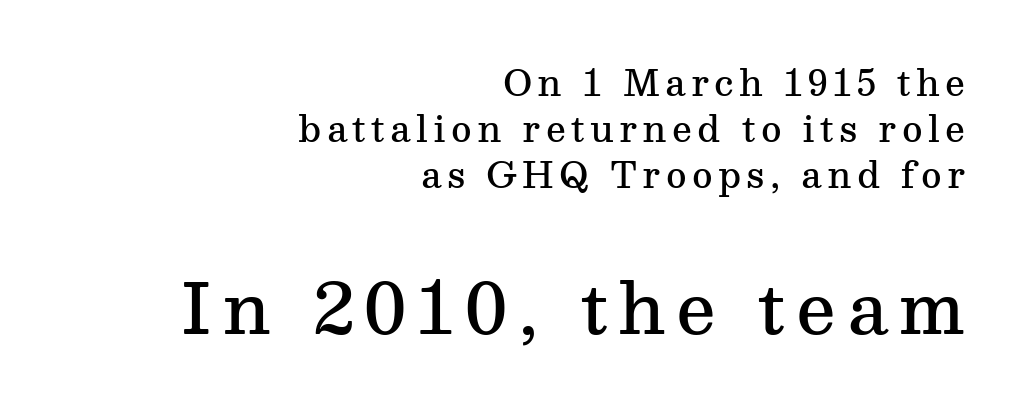
{"serif": "yes", "italic": "no", "bold": "semi", "weight": "semibold", "width": "normal", "stroke_contrast": "medium", "x_height": "medium", "monospaced": "no", "underline": "no", "align": "right", "line_spacing": "normal", "line_spacing_ratio": 1.31, "larger_block": "second", "size_ratio": 2.0, "glyph_px": 70}
